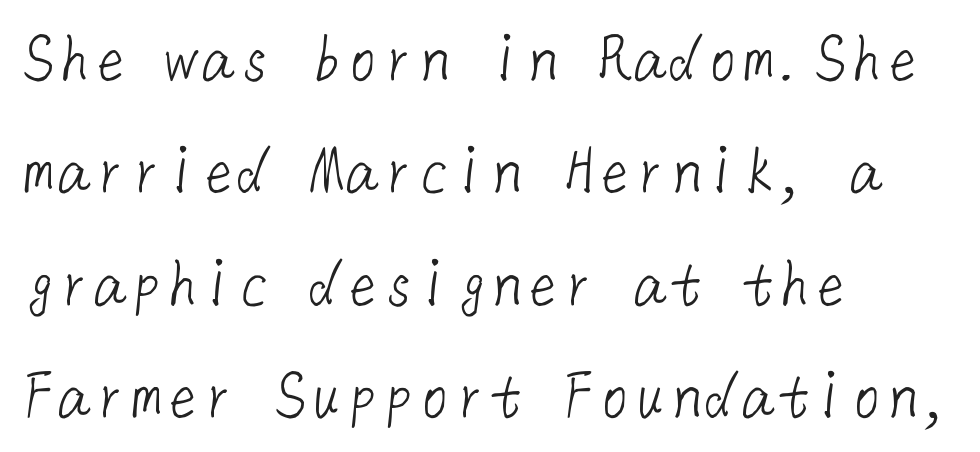
The image shows 72 px light sans-serif type; set left-aligned, normal line spacing (1.56x), normal letter spacing, not underlined; low stroke contrast and a medium x-height.
